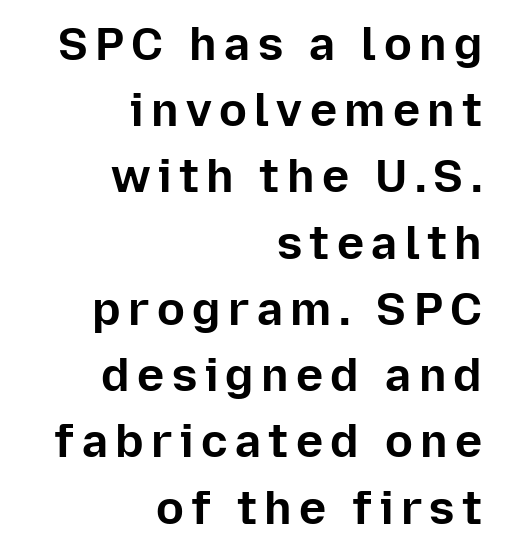
{"serif": "no", "italic": "no", "bold": "yes", "weight": "bold", "width": "normal", "stroke_contrast": "low", "x_height": "medium", "monospaced": "no", "underline": "no", "align": "right", "line_spacing": "normal", "line_spacing_ratio": 1.44, "glyph_px": 46}
